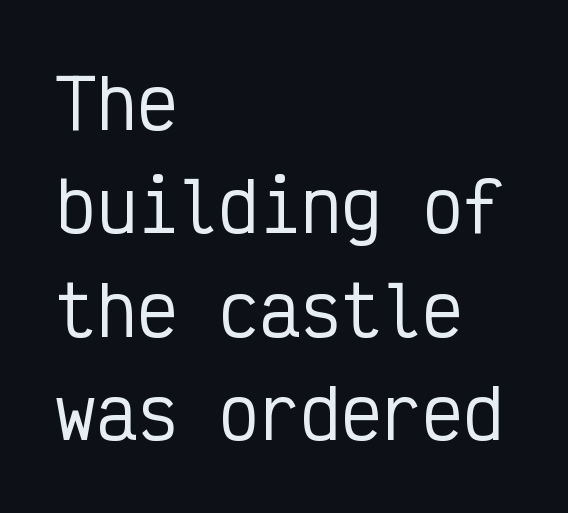
Quick note: not italic, upright. Horizontally, the lines are justified to the leading edge only. Nothing sits at the stroke ends, so this counts as sans-serif. This block has exactly the height ordinary leading produces. Looks like terminal output: every glyph gets an equal slot. This rendering leaves character spacing at its baseline value.
